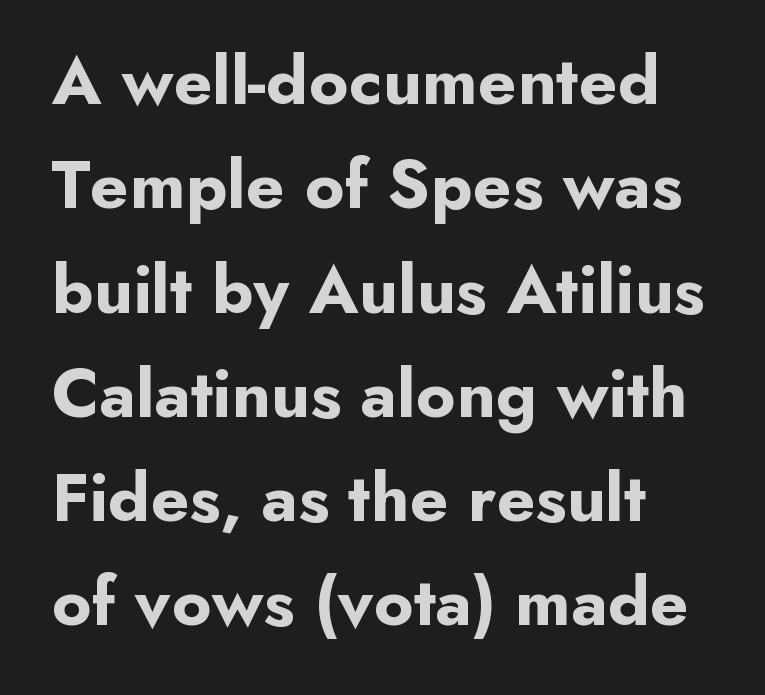
The image shows 70 px bold sans-serif type, upright; set left-aligned, normal line spacing (1.49x), normal letter spacing, not underlined; low stroke contrast and a small x-height.
